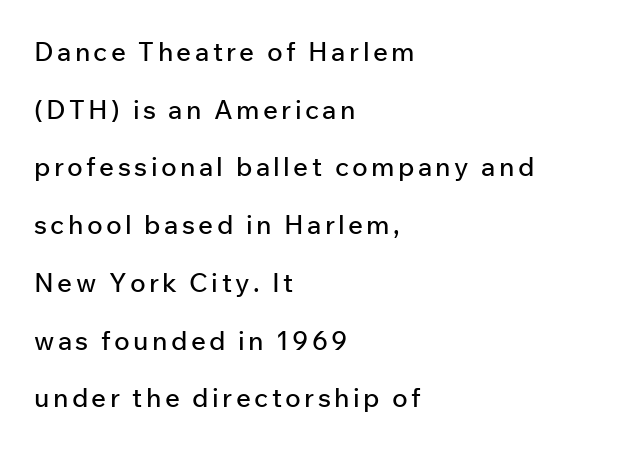
It's the straight-up-and-down kind of type. The block of text is sparse from top to bottom, with ample space between rows. The paragraph shown leans on its left margin. Descender tails drop into unmarked territory.
